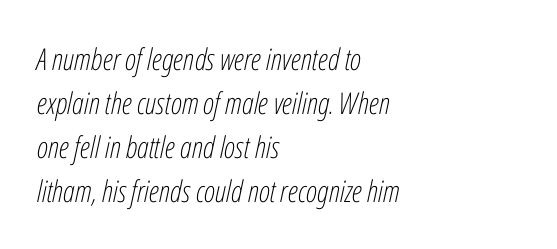
The image shows 30 px light, condensed type, italic (leaning right); set left-aligned, normal line spacing (1.47x), normal letter spacing, not underlined; low stroke contrast and a medium x-height.
